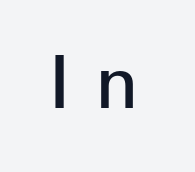
Q: Is the text bold? A: Semi-bold.
Q: Is the text italic (slanted)? A: No, it is upright.
Q: Is the typeface a serif or a sans-serif typeface? A: Sans-serif.
Q: Is the text underlined? A: No.
Q: Is the spacing between letters normal or unusually wide? A: Unusually wide.
Q: Width (condensed, normal, or wide)? A: Normal.
Q: Stroke contrast? A: Low.
Q: x-height? A: Medium.
Q: Monospaced? A: No.
